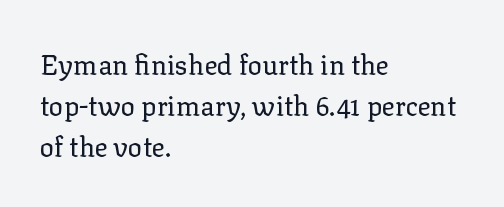
Q: Is the text bold? A: No.
Q: Is the text italic (slanted)? A: No, it is upright.
Q: Is the text underlined? A: No.
Q: How is the paragraph aligned? A: Left-aligned.
Q: Is the spacing between letters normal or unusually wide? A: Normal.
Q: Is the spacing between lines tight, normal or loose? A: Normal.
